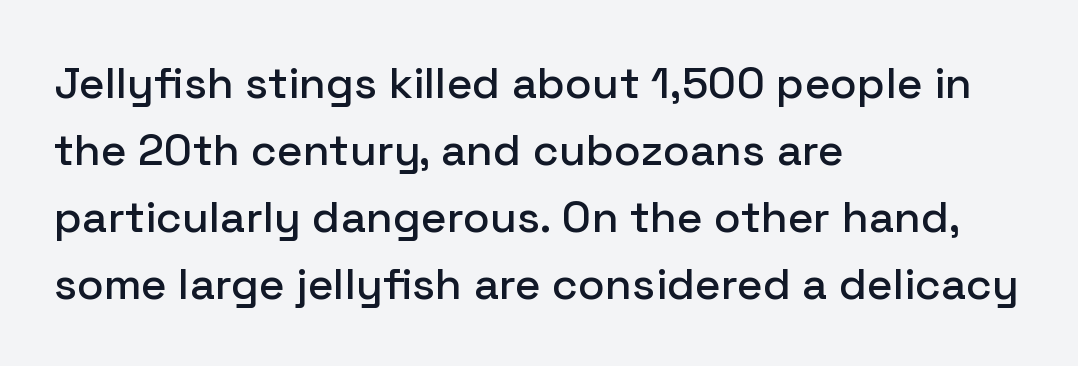
{"serif": "no", "italic": "no", "width": "normal", "stroke_contrast": "low", "x_height": "medium", "monospaced": "no", "underline": "no", "align": "left", "line_spacing": "normal", "line_spacing_ratio": 1.52, "letter_spacing": "normal", "letter_spacing_em": 0.0, "glyph_px": 44}
